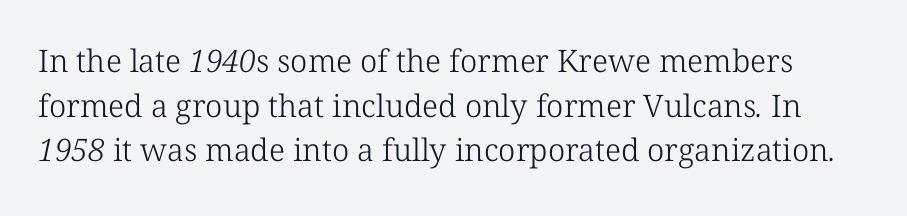
The image shows 31 px light serif type; set normal line spacing (1.44x), normal letter spacing, not underlined; low stroke contrast and a medium x-height.
